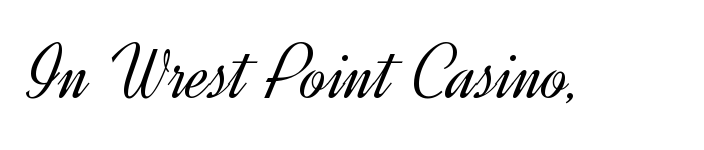
{"serif": "no", "bold": "no", "weight": "light", "width": "normal", "x_height": "small", "monospaced": "no", "underline": "no", "letter_spacing": "normal", "letter_spacing_em": 0.0, "glyph_px": 78}
